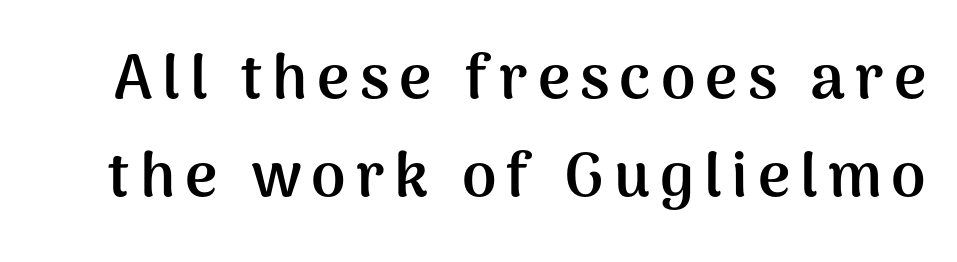
{"serif": "no", "italic": "no", "bold": "yes", "weight": "semibold", "width": "normal", "stroke_contrast": "medium", "x_height": "medium", "monospaced": "no", "underline": "no", "line_spacing": "normal", "line_spacing_ratio": 1.58, "glyph_px": 62}
